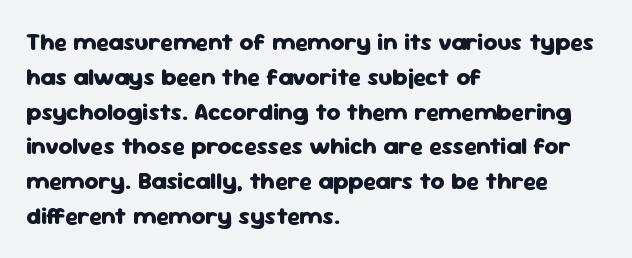
Nope, not italic — everything's standing straight. The passage shown has conventional tracking throughout. Bold? Absolutely — the strokes are thick and heavy. If you drew a ruler down the left edge, every line would touch it. The gap between lines stays unmarked. Horizontal bands of white between lines are of average thickness.
